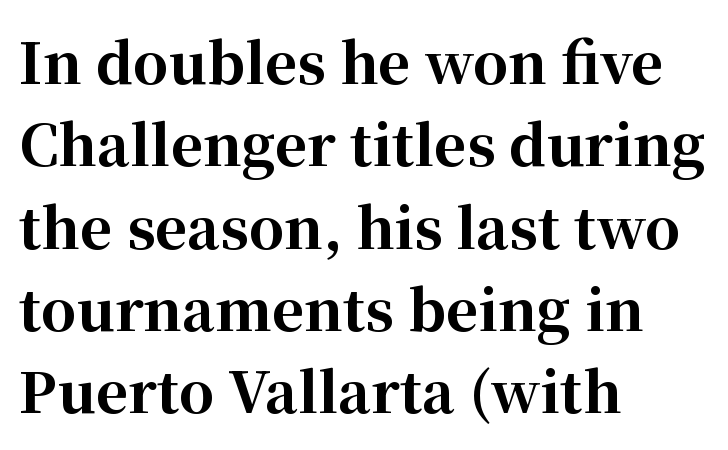
Q: Is the text bold? A: Yes.
Q: Is the text italic (slanted)? A: No, it is upright.
Q: Is the typeface a serif or a sans-serif typeface? A: Serif.
Q: Is the text underlined? A: No.
Q: How is the paragraph aligned? A: Left-aligned.
Q: Is the spacing between letters normal or unusually wide? A: Normal.
Q: Is the spacing between lines tight, normal or loose? A: Normal.
Q: Width (condensed, normal, or wide)? A: Normal.
Q: Stroke contrast? A: High.
Q: x-height? A: Medium.
Q: Monospaced? A: No.
